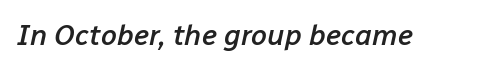
{"italic": "yes", "lean": "right", "slant_degrees": 12, "bold": "semi", "weight": "semibold", "width": "normal", "stroke_contrast": "low", "x_height": "medium", "monospaced": "no", "underline": "no", "letter_spacing": "normal", "letter_spacing_em": 0.0, "glyph_px": 29}
